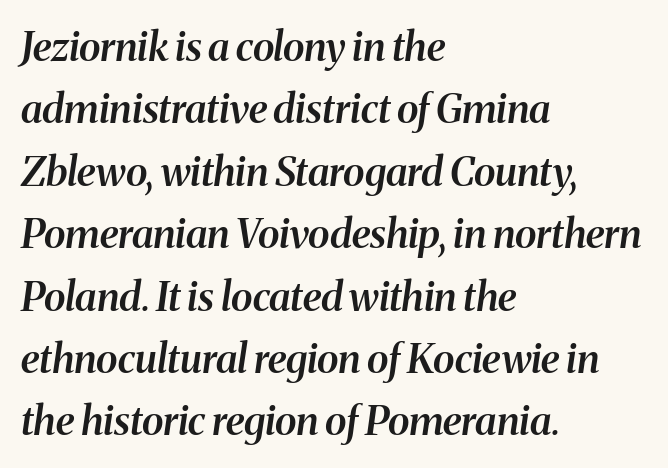
Look at the tracking — it's just the regular setting, nothing added. Where is the straight margin? On the left. Quick note: underline off. The glyphs in this specimen are seriffed. Students, this is semibold: more ink than regular, less than bold.
